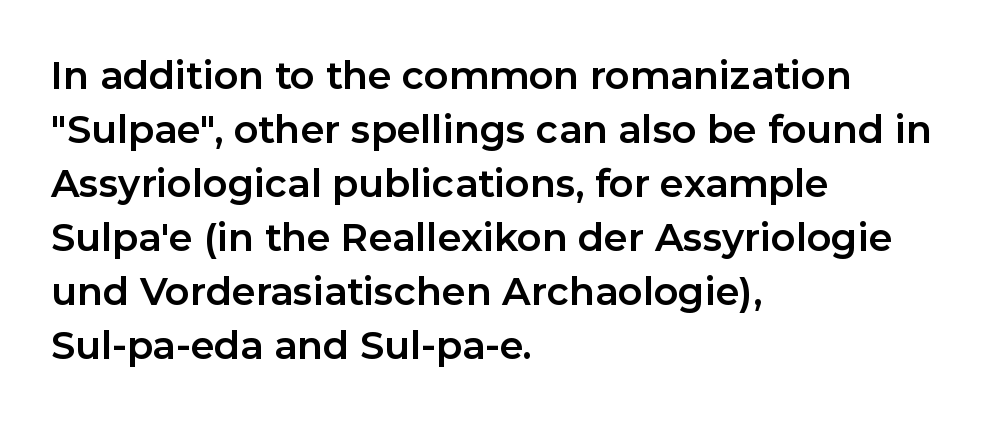
The image shows 38 px bold sans-serif type, upright; set left-aligned, normal line spacing (1.42x), normal letter spacing, not underlined; low stroke contrast and a medium x-height.
